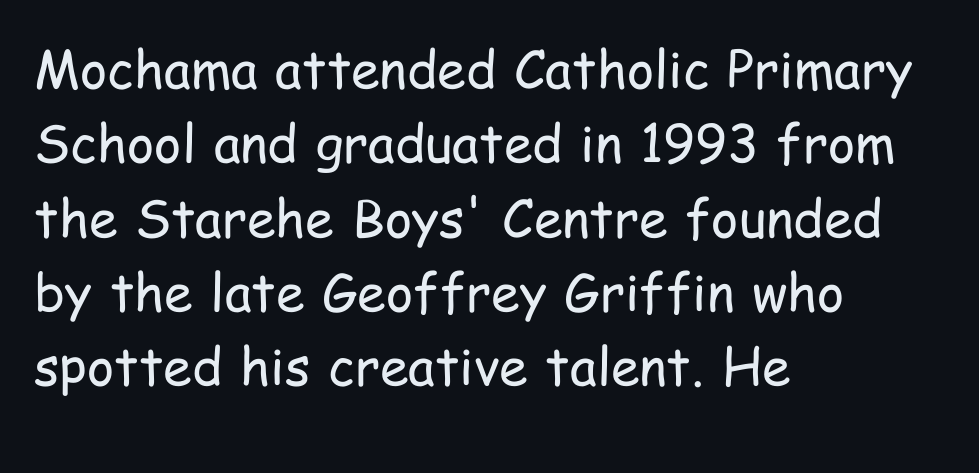
{"serif": "no", "italic": "no", "bold": "no", "weight": "regular", "width": "condensed", "stroke_contrast": "low", "x_height": "medium", "monospaced": "no", "underline": "no", "align": "left", "line_spacing": "normal", "line_spacing_ratio": 1.43, "letter_spacing": "normal", "letter_spacing_em": 0.0, "glyph_px": 52}
